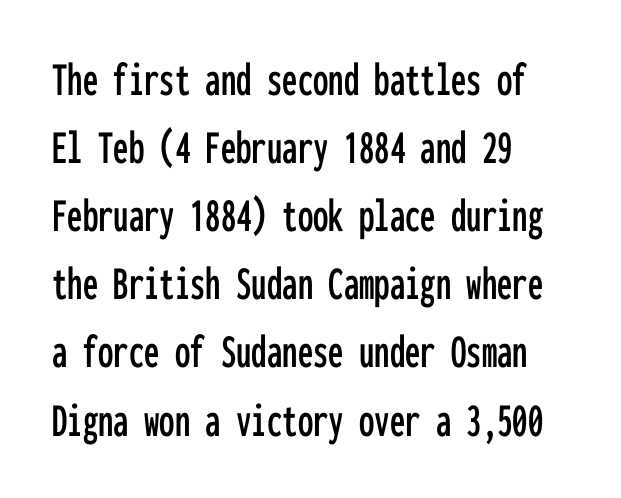
Observe the ordinary spacing: letters are neighbours, not strangers. The face used here is monospaced, like something from a code editor. Letterform terminals end flat and unadorned throughout the passage. Each line starts at the same left margin while the right side varies.
